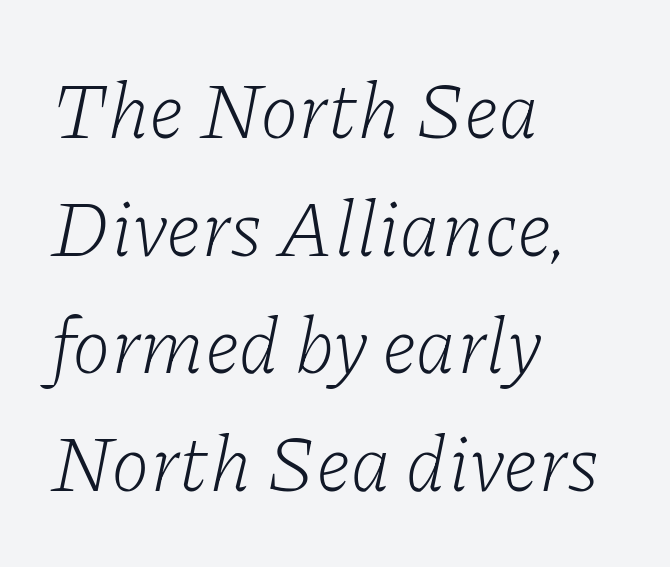
Q: Is the text bold? A: No.
Q: Is the text italic (slanted)? A: Yes, it leans right by about 11 degrees.
Q: Is the typeface a serif or a sans-serif typeface? A: Serif.
Q: Is the text underlined? A: No.
Q: How is the paragraph aligned? A: Left-aligned.
Q: Is the spacing between letters normal or unusually wide? A: Normal.
Q: Is the spacing between lines tight, normal or loose? A: Normal.
Q: Width (condensed, normal, or wide)? A: Normal.
Q: Stroke contrast? A: Low.
Q: x-height? A: Medium.
Q: Monospaced? A: No.
